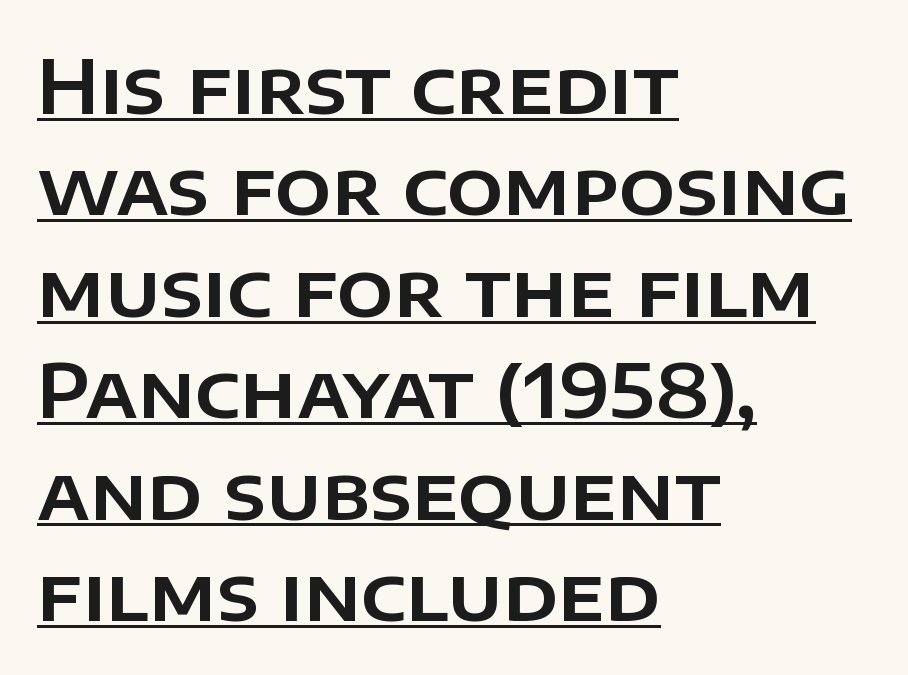
A sans-serif font was chosen for this passage. The horizontal fit of the characters is conventional and even. Successive baselines arrive at the customary interval. If you drew a line through each stem, it would be perfectly vertical. Where is the straight margin? On the left. Is there an underline? Yes — a line sits under the letters.
